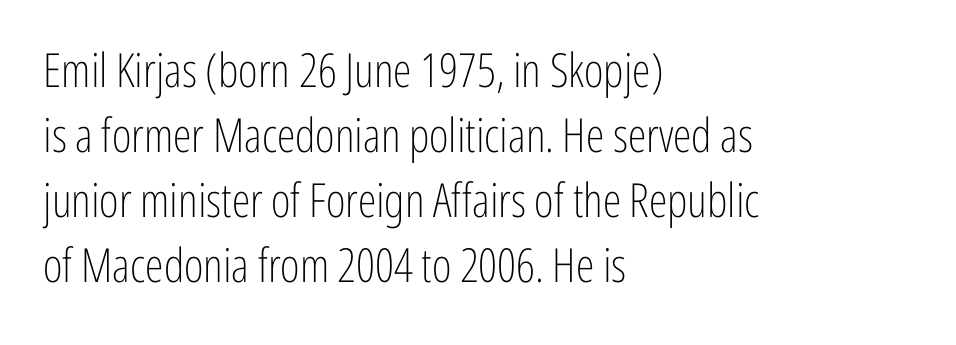
A normal amount of white space separates one row of letters from the next. Examine the stroke ends and you'll find no serifs. The weight tops out at a normal text grade. The lettering stays uniformly vertical, giving the passage a roman look.
